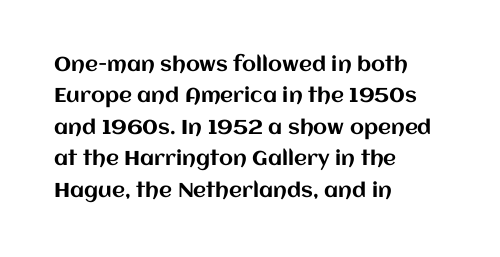
Q: Is the text italic (slanted)? A: No, it is upright.
Q: Is the text underlined? A: No.
Q: How is the paragraph aligned? A: Left-aligned.
Q: Is the spacing between letters normal or unusually wide? A: Normal.
Q: Is the spacing between lines tight, normal or loose? A: Normal.
